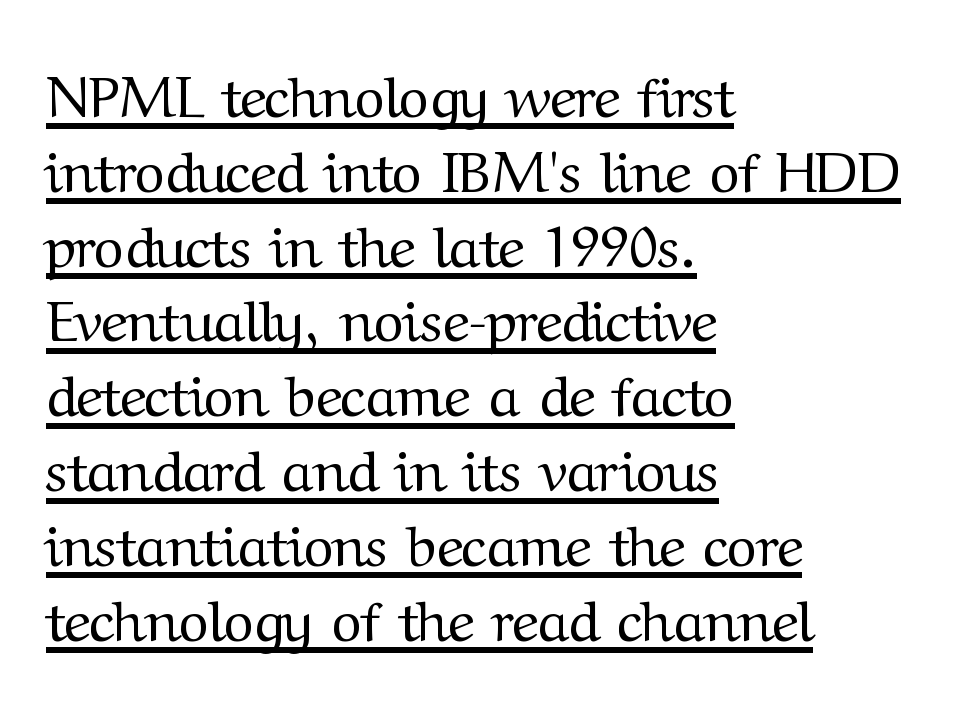
{"serif": "yes", "italic": "no", "bold": "no", "weight": "regular", "width": "normal", "stroke_contrast": "medium", "x_height": "medium", "monospaced": "no", "underline": "yes", "align": "left", "line_spacing": "normal", "line_spacing_ratio": 1.29, "letter_spacing": "normal", "letter_spacing_em": 0.0, "glyph_px": 58}
